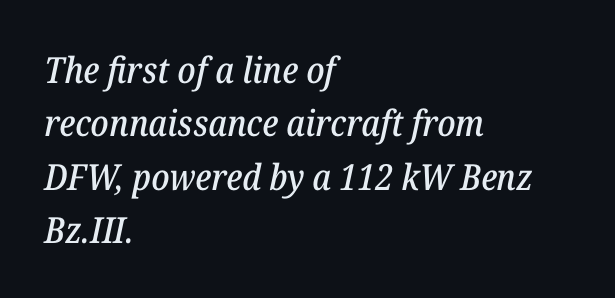
In terms of leading, this rendering sits right in the middle. Varying glyph widths throughout — classic text-font behaviour. Caption: standard tracking, unaltered. The lettering tilts uniformly, giving the passage an italic look. Letterform terminals end in serifs throughout the passage. Casual observation: everything's shoved over to the left.
